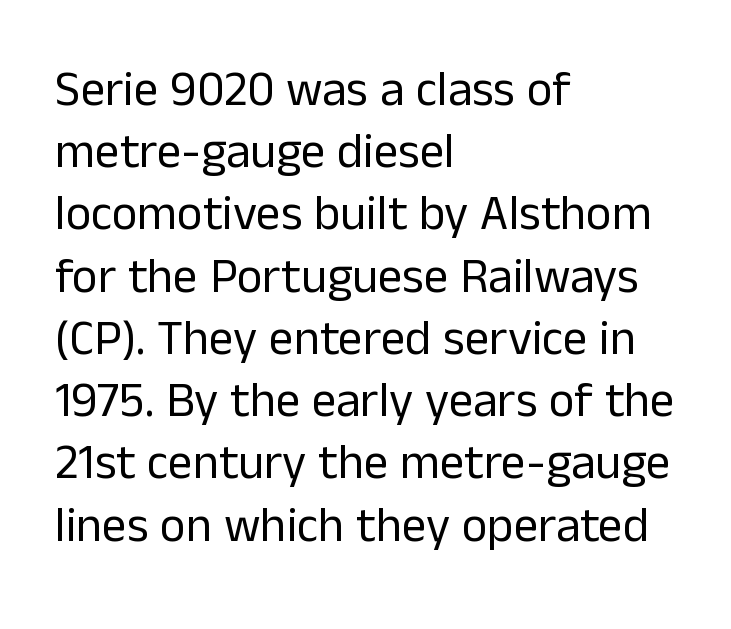
The image shows 49 px regular-weight sans-serif type, upright; set left-aligned, normal line spacing (1.27x), normal letter spacing, not underlined; low stroke contrast and a medium x-height.
